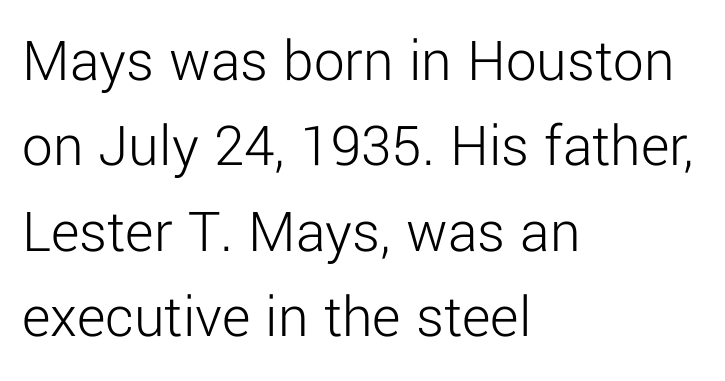
The image shows 61 px light sans-serif type, upright; set left-aligned, normal line spacing (1.4x), normal letter spacing, not underlined; low stroke contrast and a medium x-height.
